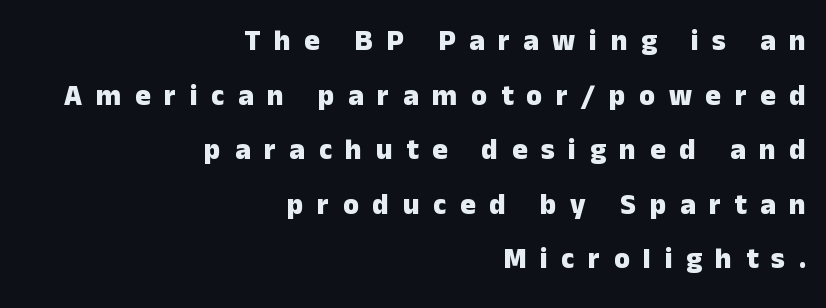
Q: Is the text bold? A: Yes.
Q: Is the text italic (slanted)? A: No, it is upright.
Q: Is the typeface a serif or a sans-serif typeface? A: Sans-serif.
Q: Is the text underlined? A: No.
Q: How is the paragraph aligned? A: Right-aligned.
Q: Is the spacing between letters normal or unusually wide? A: Unusually wide.
Q: Width (condensed, normal, or wide)? A: Normal.
Q: Stroke contrast? A: Low.
Q: x-height? A: Medium.
Q: Monospaced? A: No.
